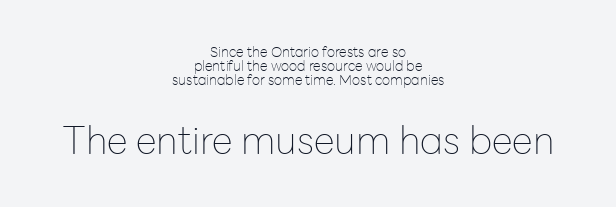
I'd call this a sans setting — the letters go barefoot. Compare the two chunks: the lower has the greater cap height. Does the leading feel generous? Not at all — it's pinched. The passage shown is typed in a proportional face where columns would drift.
